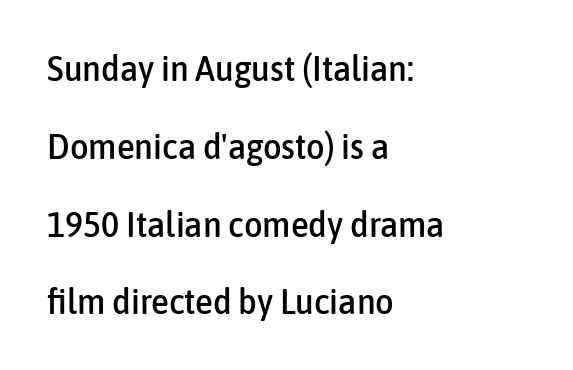
Q: Is the text italic (slanted)? A: No, it is upright.
Q: Is the typeface a serif or a sans-serif typeface? A: Sans-serif.
Q: Is the text underlined? A: No.
Q: How is the paragraph aligned? A: Left-aligned.
Q: Is the spacing between letters normal or unusually wide? A: Normal.
Q: Is the spacing between lines tight, normal or loose? A: Loose.
Q: Width (condensed, normal, or wide)? A: Condensed.
Q: Stroke contrast? A: Low.
Q: x-height? A: Medium.
Q: Monospaced? A: No.
